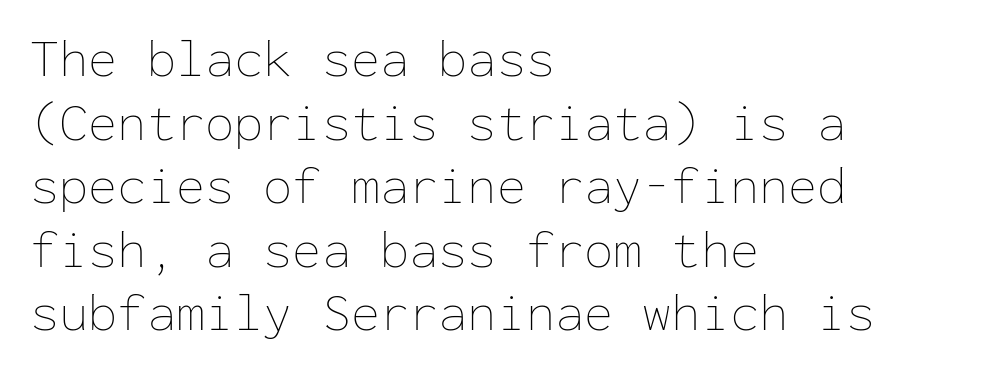
Q: Is the text bold? A: No.
Q: Is the text italic (slanted)? A: No, it is upright.
Q: Is the text underlined? A: No.
Q: How is the paragraph aligned? A: Left-aligned.
Q: Is the spacing between letters normal or unusually wide? A: Normal.
Q: Width (condensed, normal, or wide)? A: Normal.
Q: Stroke contrast? A: Low.
Q: x-height? A: Medium.
Q: Monospaced? A: Yes.
